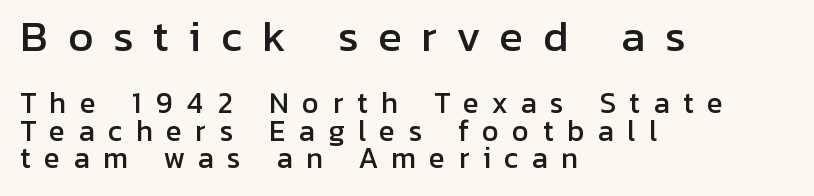
Q: Is the text italic (slanted)? A: No, it is upright.
Q: Is the typeface a serif or a sans-serif typeface? A: Sans-serif.
Q: Is the text underlined? A: No.
Q: How is the paragraph aligned? A: Left-aligned.
Q: Is the spacing between letters normal or unusually wide? A: Unusually wide.
Q: Is the spacing between lines tight, normal or loose? A: Tight.
Q: Which block of text is set in a larger size, the first (top) or the second (bottom)? A: The first (top) one.
Q: Width (condensed, normal, or wide)? A: Normal.
Q: Stroke contrast? A: Low.
Q: x-height? A: Medium.
Q: Monospaced? A: No.
